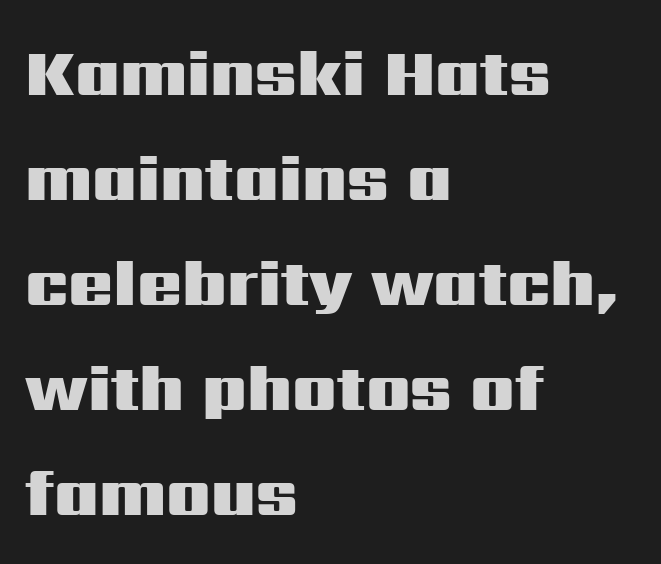
Quick note: not italic, upright. The font family rendered here belongs to the sans-serif group. Strokes here are thick enough to call this a true bold. Words appear dense and cohesive because spacing is normal. Character widths vary here, with narrow letters taking less room than wide ones. Plain, unruled lines of type.
